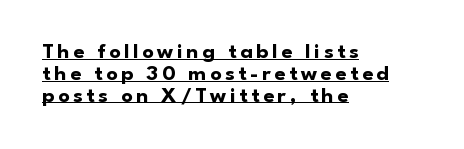
Summary of vertical rhythm: compact, with narrow interline spacing. This sample carries an underscore along the baseline area. The compositor pushed each line to the left boundary. Does the weight exceed regular? Yes, all the way to bold. The axis of the letterforms is exactly vertical.
